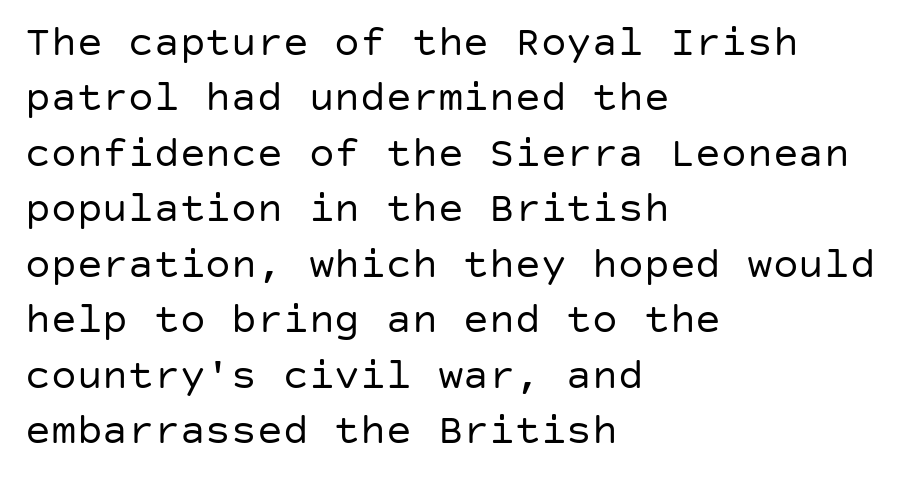
{"serif": "no", "italic": "no", "bold": "no", "weight": "regular", "width": "normal", "stroke_contrast": "low", "x_height": "large", "underline": "no", "align": "left", "line_spacing": "normal", "line_spacing_ratio": 1.29, "letter_spacing": "normal", "letter_spacing_em": 0.0, "glyph_px": 43}
